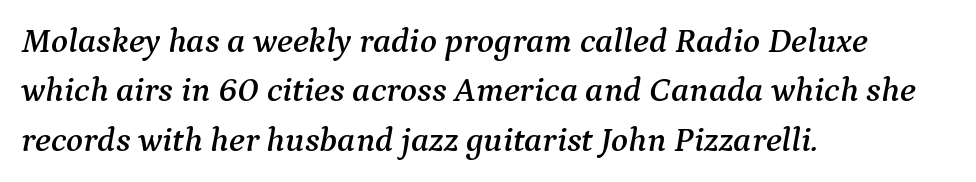
The image shows 35 px serif type, italic (leaning right); set left-aligned, normal line spacing (1.41x), normal letter spacing, not underlined; medium stroke contrast and a medium x-height.
